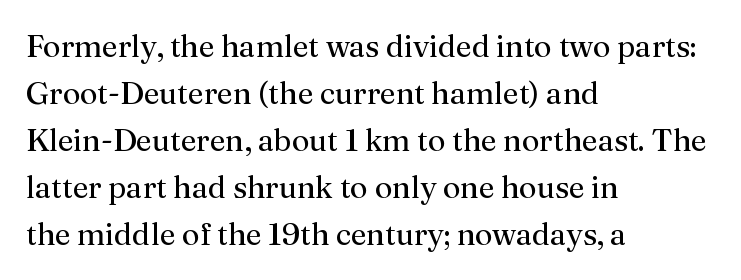
{"serif": "yes", "italic": "no", "bold": "no", "weight": "regular", "width": "normal", "stroke_contrast": "medium", "x_height": "medium", "monospaced": "no", "underline": "no", "align": "left", "line_spacing": "normal", "line_spacing_ratio": 1.52, "letter_spacing": "normal", "letter_spacing_em": 0.0, "glyph_px": 31}
